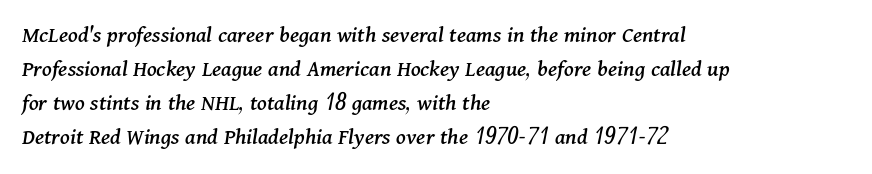
{"italic": "yes", "lean": "right", "slant_degrees": 11, "underline": "no", "align": "left", "line_spacing": "normal", "line_spacing_ratio": 1.41, "letter_spacing": "normal", "letter_spacing_em": 0.0, "glyph_px": 24}
